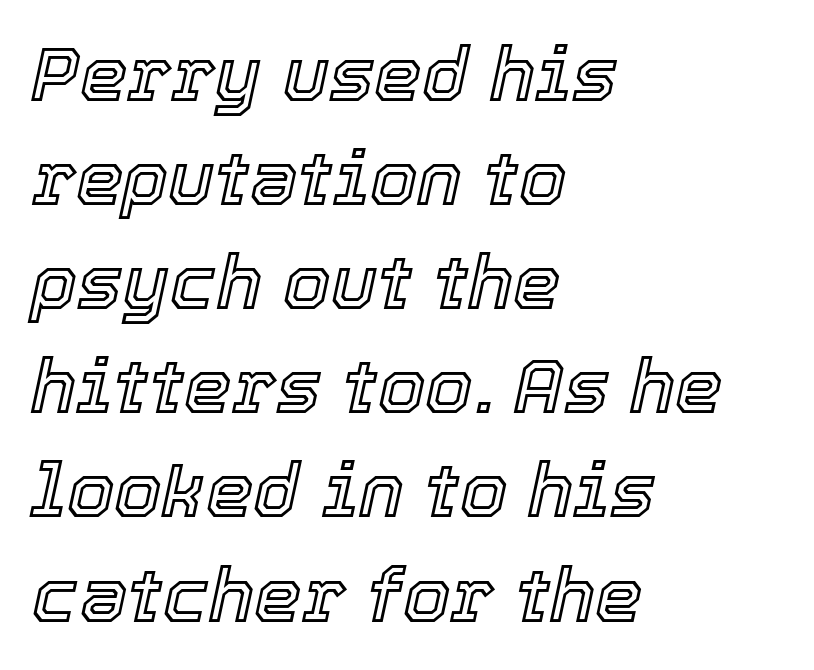
Q: Is the text italic (slanted)? A: Yes, it leans right by about 12 degrees.
Q: Is the text underlined? A: No.
Q: How is the paragraph aligned? A: Left-aligned.
Q: Is the spacing between letters normal or unusually wide? A: Normal.
Q: Is the spacing between lines tight, normal or loose? A: Normal.
Q: Width (condensed, normal, or wide)? A: Normal.
Q: x-height? A: Medium.
Q: Monospaced? A: No.
